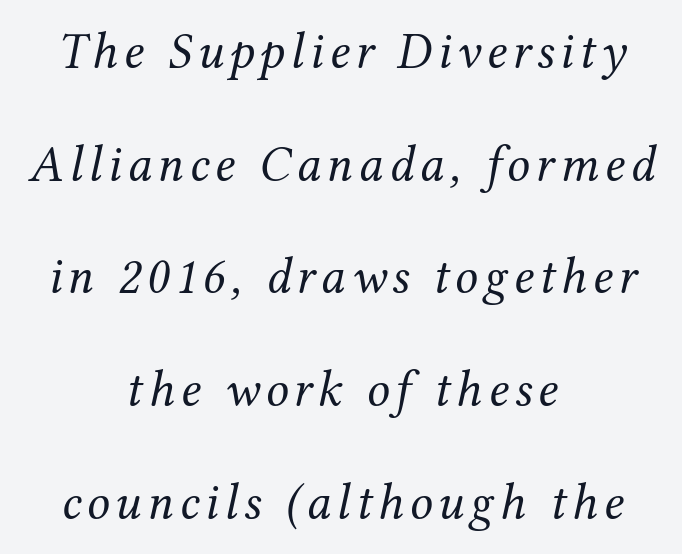
{"serif": "yes", "italic": "yes", "lean": "right", "slant_degrees": 12, "bold": "no", "weight": "regular", "width": "normal", "stroke_contrast": "medium", "x_height": "medium", "monospaced": "no", "underline": "no", "align": "center", "line_spacing": "loose", "line_spacing_ratio": 2.21, "glyph_px": 51}
